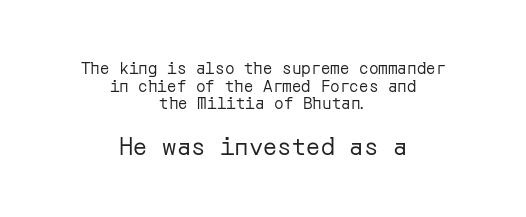
Q: Is the text bold? A: No.
Q: Is the text italic (slanted)? A: No, it is upright.
Q: Is the text underlined? A: No.
Q: How is the paragraph aligned? A: Centered.
Q: Is the spacing between letters normal or unusually wide? A: Normal.
Q: Is the spacing between lines tight, normal or loose? A: Tight.
Q: Which block of text is set in a larger size, the first (top) or the second (bottom)? A: The second (bottom) one.
